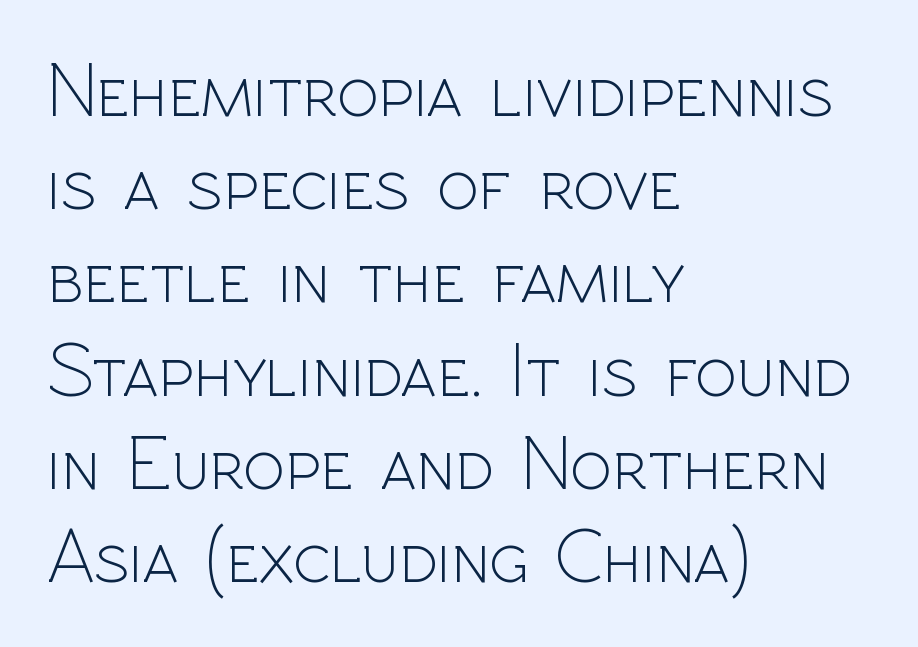
The image shows 77 px light sans-serif type, upright; set left-aligned, line spacing 1.21x, normal letter spacing, not underlined; a medium x-height.
